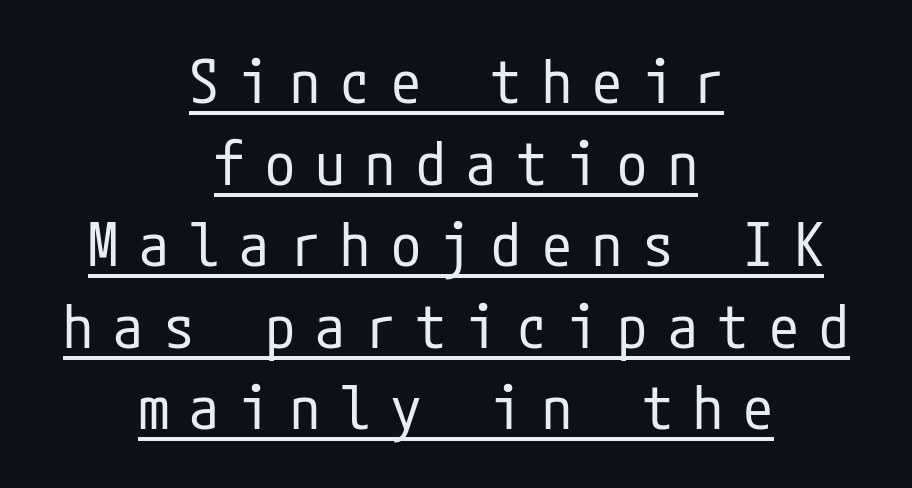
Q: Is the text bold? A: No.
Q: Is the text italic (slanted)? A: No, it is upright.
Q: Is the typeface a serif or a sans-serif typeface? A: Sans-serif.
Q: Is the text underlined? A: Yes.
Q: How is the paragraph aligned? A: Centered.
Q: Is the spacing between letters normal or unusually wide? A: Unusually wide.
Q: Is the spacing between lines tight, normal or loose? A: Normal.
Q: Width (condensed, normal, or wide)? A: Condensed.
Q: Stroke contrast? A: Low.
Q: x-height? A: Medium.
